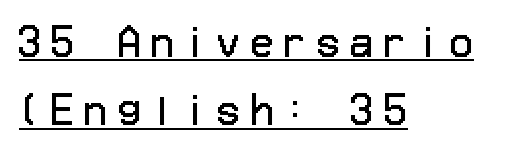
The image shows 38 px regular-weight sans-serif type, upright; set left-aligned, line spacing 1.8x, unusually wide letter spacing (+0.27 em), underlined; low stroke contrast and a medium x-height.
